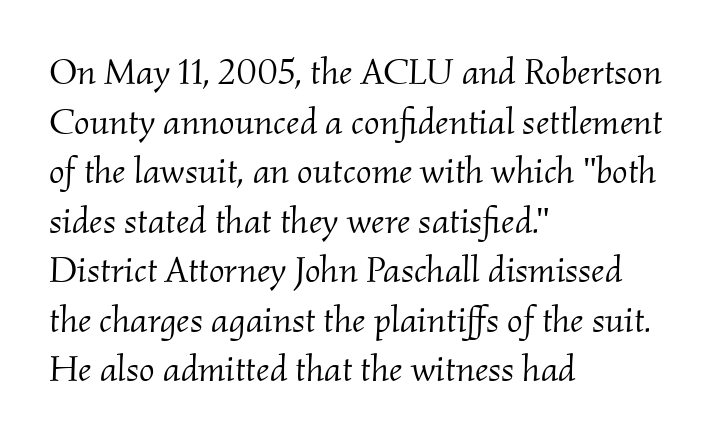
The passage shown is typed in a proportional face where columns would drift. These lines were composed using italics. Is the block centered? No — it sits flush against the left margin. The area under the type is left untouched. The strokes are not fattened; the text isn't bold.
